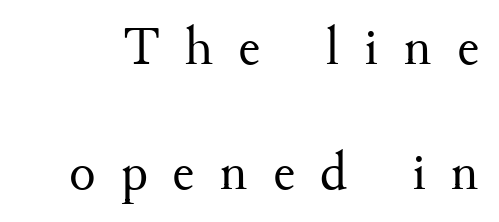
The image shows 55 px regular-weight serif type, upright; set loose line spacing (2.28x), unusually wide letter spacing (+0.45 em), not underlined; medium stroke contrast and a small x-height.
